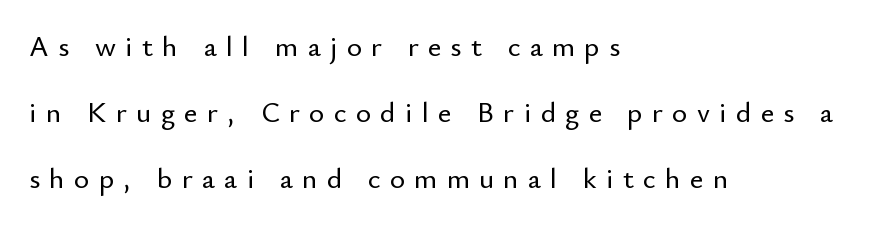
Q: Is the text italic (slanted)? A: No, it is upright.
Q: Is the typeface a serif or a sans-serif typeface? A: Sans-serif.
Q: Is the text underlined? A: No.
Q: How is the paragraph aligned? A: Left-aligned.
Q: Is the spacing between letters normal or unusually wide? A: Unusually wide.
Q: Is the spacing between lines tight, normal or loose? A: Loose.
Q: Width (condensed, normal, or wide)? A: Normal.
Q: Stroke contrast? A: Low.
Q: x-height? A: Small.
Q: Monospaced? A: No.
